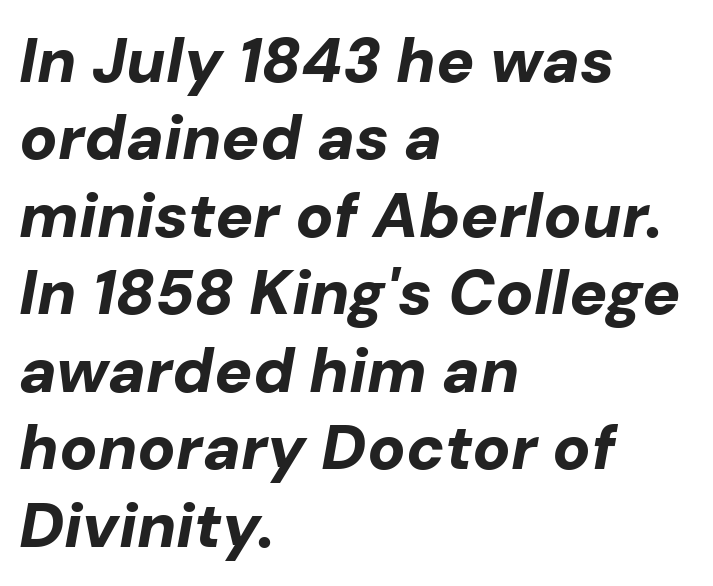
{"italic": "yes", "lean": "right", "slant_degrees": 10, "bold": "yes", "weight": "bold", "width": "normal", "stroke_contrast": "low", "x_height": "medium", "monospaced": "no", "underline": "no", "align": "left", "line_spacing_ratio": 1.23, "letter_spacing": "normal", "letter_spacing_em": 0.0, "glyph_px": 63}
